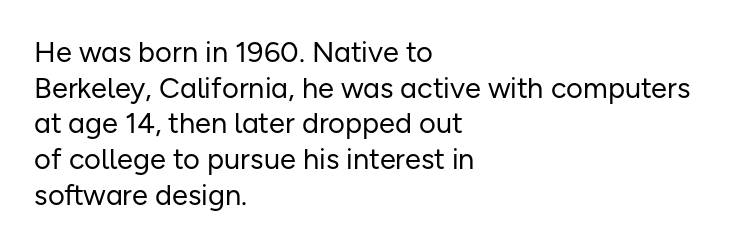
The image shows 29 px regular-weight sans-serif type, upright; set left-aligned, line spacing 1.23x, normal letter spacing, not underlined; low stroke contrast and a medium x-height.
